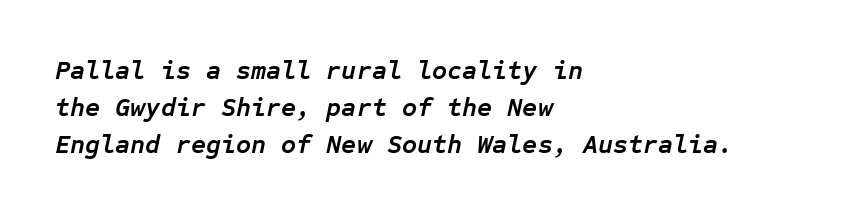
The image shows 26 px bold type, italic (leaning right); set left-aligned, normal line spacing (1.43x), normal letter spacing, not underlined.
